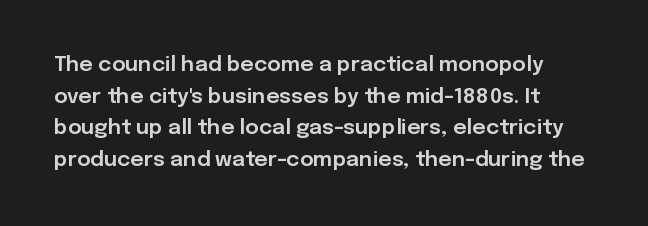
Q: Is the text italic (slanted)? A: No, it is upright.
Q: Is the text underlined? A: No.
Q: Is the spacing between letters normal or unusually wide? A: Normal.
Q: Is the spacing between lines tight, normal or loose? A: Normal.
